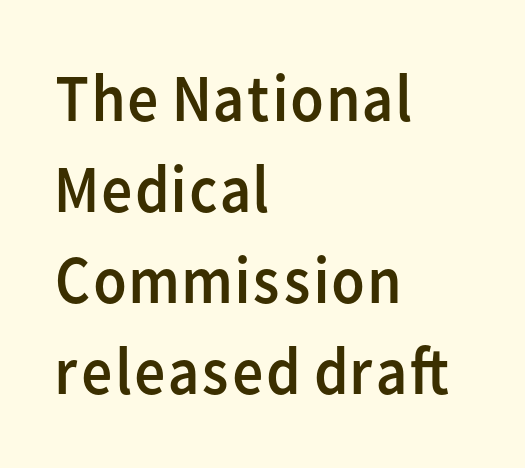
A roman cut, with each character standing at attention. Layout note: lines flush left. Words float on clear page, feet unadorned. Is this a fixed-width face? No — the glyphs have proportional, varying widths. This rendering leaves character spacing at its baseline value. The line-height multiplier appears to be the usual default.
